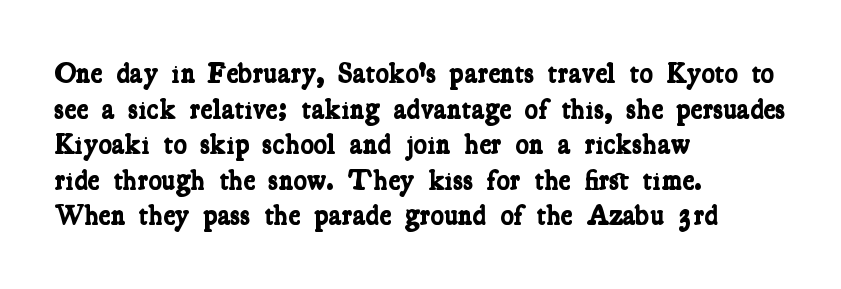
Notice how descenders clear the ascenders below comfortably — that's standard leading. A clean baseline with only descenders dipping below it. This is heavy type, rendered in bold. Glyph-to-glyph distance matches everyday printed text.
